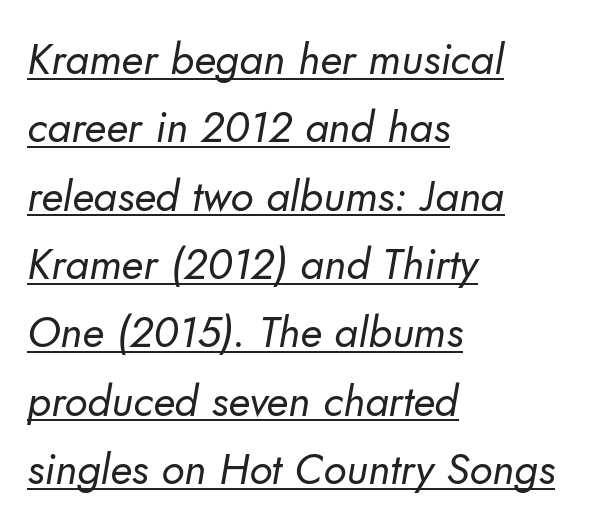
Stems and bowls with no extra thickness — not bold. Note the varied advance widths — an 'i' is clearly narrower than an 'm'. Type style note: lacks serifs. Does extra space separate the letters? No, they use regular spacing.
